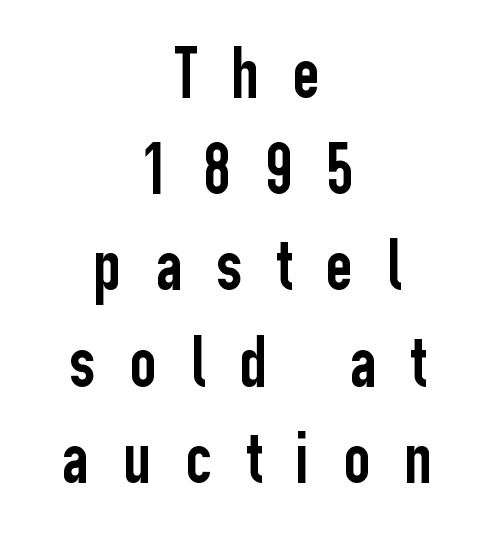
The image shows 74 px condensed sans-serif type, upright; set centered, normal line spacing (1.3x), unusually wide letter spacing (+0.46 em), not underlined; low stroke contrast and a medium x-height.
